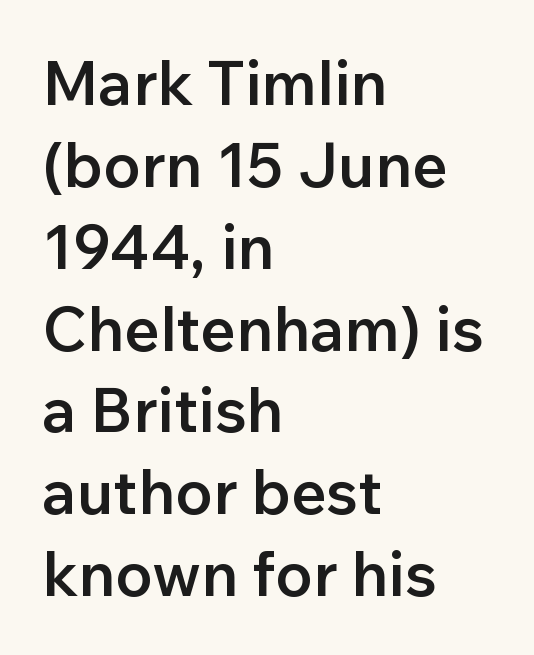
{"serif": "no", "italic": "no", "bold": "semi", "weight": "semibold", "width": "normal", "stroke_contrast": "low", "x_height": "medium", "monospaced": "no", "underline": "no", "align": "left", "line_spacing": "normal", "line_spacing_ratio": 1.32, "letter_spacing": "normal", "letter_spacing_em": 0.0, "glyph_px": 62}
